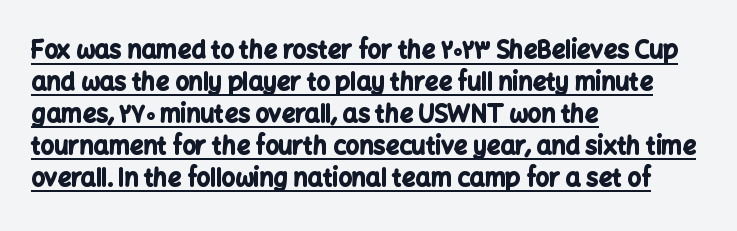
{"italic": "no", "bold": "yes", "underline": "yes", "align": "left", "line_spacing": "normal", "line_spacing_ratio": 1.33, "letter_spacing": "normal", "letter_spacing_em": 0.0, "glyph_px": 24}
